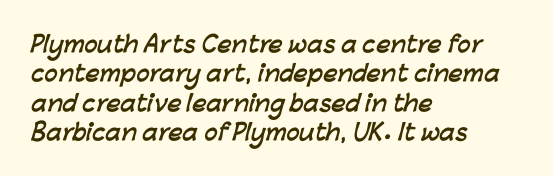
Q: Is the text bold? A: Yes.
Q: Is the text underlined? A: No.
Q: How is the paragraph aligned? A: Left-aligned.
Q: Is the spacing between letters normal or unusually wide? A: Normal.
Q: Is the spacing between lines tight, normal or loose? A: Normal.
